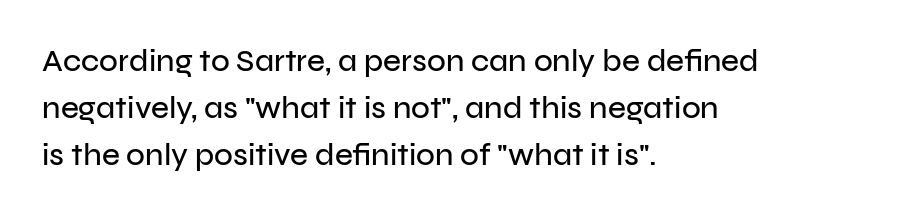
Q: Is the text italic (slanted)? A: No, it is upright.
Q: Is the typeface a serif or a sans-serif typeface? A: Sans-serif.
Q: Is the text underlined? A: No.
Q: How is the paragraph aligned? A: Left-aligned.
Q: Is the spacing between letters normal or unusually wide? A: Normal.
Q: Is the spacing between lines tight, normal or loose? A: Normal.
Q: Width (condensed, normal, or wide)? A: Normal.
Q: Stroke contrast? A: Low.
Q: x-height? A: Medium.
Q: Monospaced? A: No.
